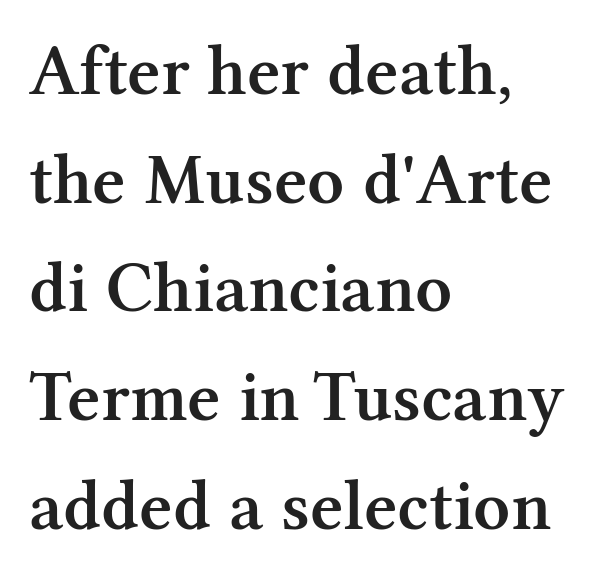
{"serif": "yes", "italic": "no", "bold": "semi", "weight": "semibold", "width": "normal", "stroke_contrast": "medium", "x_height": "medium", "monospaced": "no", "underline": "no", "align": "left", "line_spacing": "normal", "line_spacing_ratio": 1.51, "letter_spacing": "normal", "letter_spacing_em": 0.0, "glyph_px": 72}
